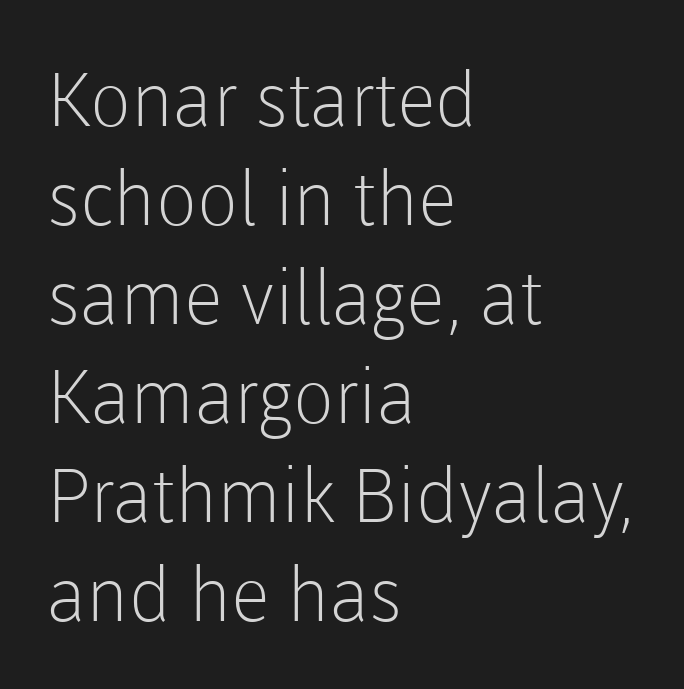
This sample keeps an unexceptional amount of space between lines. Every stem runs plumb, perpendicular to the baseline. In CSS terms this would be text-align: left. A typesetter would call this proportional, since set widths differ per character. Tracking here is standard; glyphs follow each other at the usual distance. This rendering features lettering with no underline.
